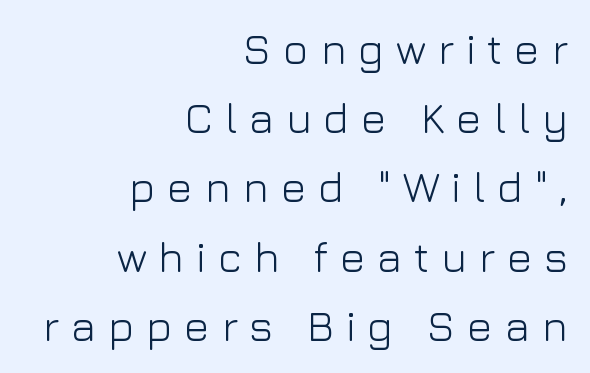
The image shows 43 px light sans-serif type, upright; set right-aligned, normal line spacing (1.61x), unusually wide letter spacing (+0.27 em), not underlined; low stroke contrast and a medium x-height.
